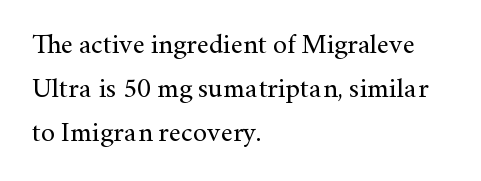
{"serif": "yes", "italic": "no", "bold": "no", "weight": "regular", "width": "normal", "stroke_contrast": "medium", "x_height": "small", "monospaced": "no", "underline": "no", "align": "left", "line_spacing": "normal", "line_spacing_ratio": 1.57, "letter_spacing": "normal", "letter_spacing_em": 0.0, "glyph_px": 28}
